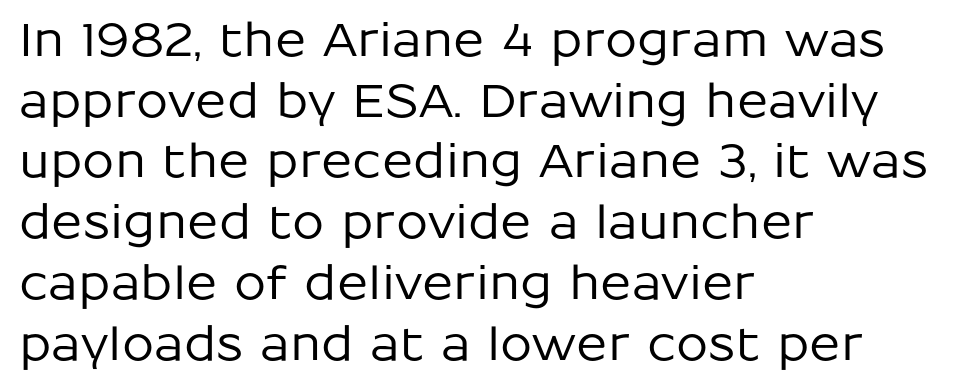
In terms of letterspacing, this is plain default setting. Horizontal bands of white between lines are of average thickness. This sample has the flowing, uneven cadence of proportional lettering. Glance below the letters and you will spot only blank space.
